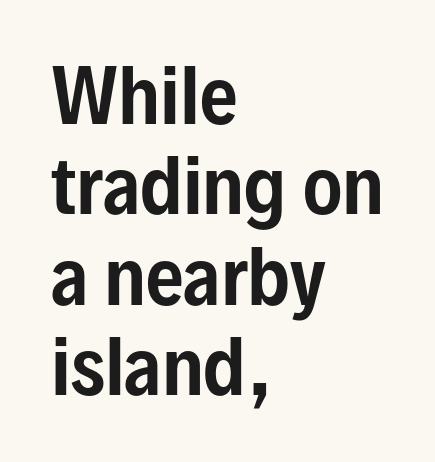
The font's upright variant was chosen for this text. This is sans-serif lettering, the kind often seen on screens and signage. This sample is left-justified, so line endings fall wherever the words run out. In terms of letterspacing, this is plain default setting.
